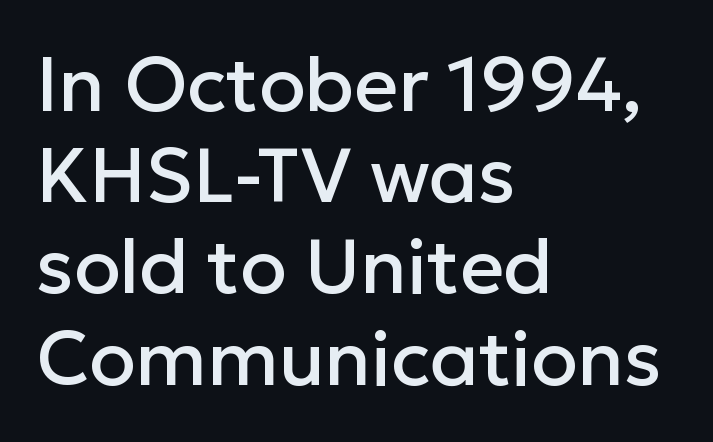
Every character sits straight up, as roman type does. The lines in this sample share a left origin and differ only in where they stop. The text was rendered using a sans face with plain stroke endings. Looks like regular typesetting: each glyph gets only the width it needs. This sample uses plain, unmodified letter spacing.
